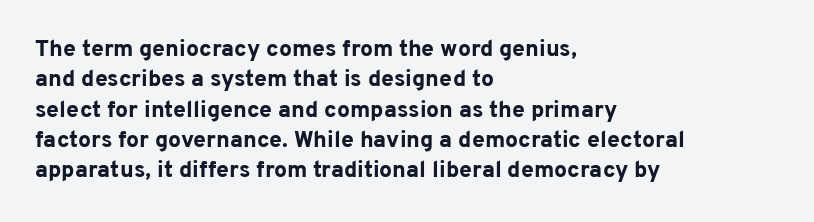
Each word holds together tightly as a unit, with standard inter-letter gaps. Typeset ragged right — the left edge is the straight one. Has an underline been added? It has not. The passage shown stacks its lines at a standard gap. A typesetter would mark this as roman, not italic. The passage shown is emphatically bold.
